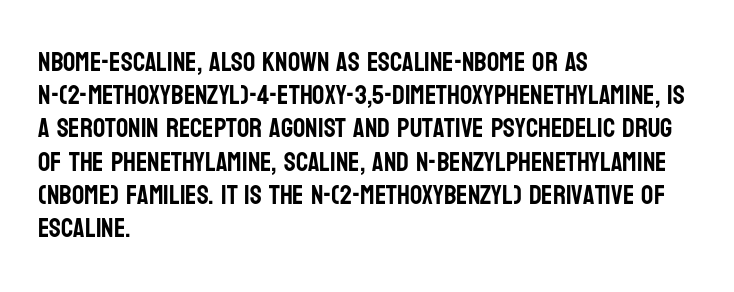
{"italic": "no", "underline": "no", "align": "left", "line_spacing_ratio": 1.23, "letter_spacing": "normal", "letter_spacing_em": 0.0, "glyph_px": 27}
